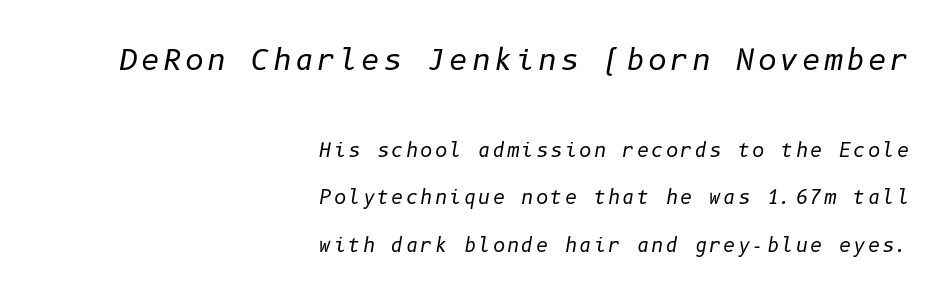
{"italic": "yes", "lean": "right", "slant_degrees": 10, "bold": "no", "weight": "regular", "width": "normal", "stroke_contrast": "low", "x_height": "medium", "underline": "no", "align": "right", "line_spacing": "loose", "line_spacing_ratio": 2.5, "larger_block": "first", "size_ratio": 1.53, "glyph_px": 29}
